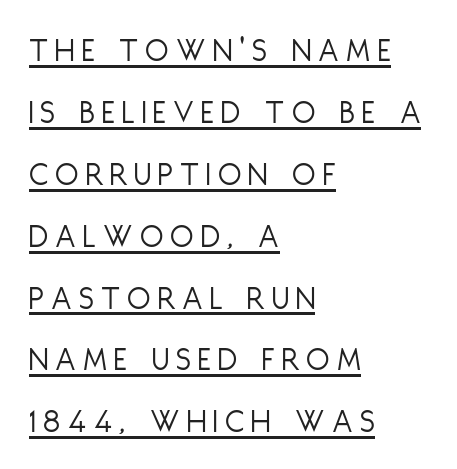
Q: Is the text bold? A: No.
Q: Is the text italic (slanted)? A: No, it is upright.
Q: Is the typeface a serif or a sans-serif typeface? A: Sans-serif.
Q: Is the text underlined? A: Yes.
Q: How is the paragraph aligned? A: Left-aligned.
Q: Is the spacing between letters normal or unusually wide? A: Unusually wide.
Q: Width (condensed, normal, or wide)? A: Condensed.
Q: Stroke contrast? A: Low.
Q: x-height? A: Large.
Q: Monospaced? A: No.
